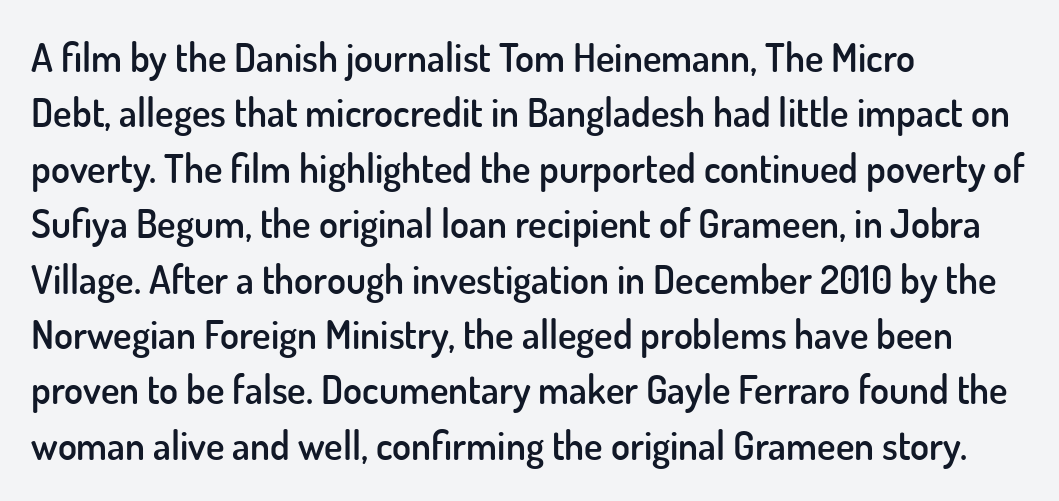
The image shows 39 px semibold sans-serif type, upright; set left-aligned, normal line spacing (1.42x), normal letter spacing, not underlined; low stroke contrast and a small x-height.
